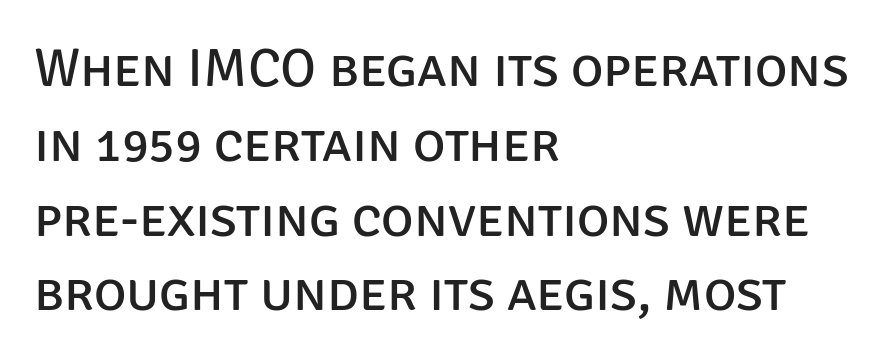
The image shows 55 px regular-weight sans-serif type, upright; set left-aligned, normal line spacing (1.36x), normal letter spacing, not underlined; low stroke contrast and a large x-height.
